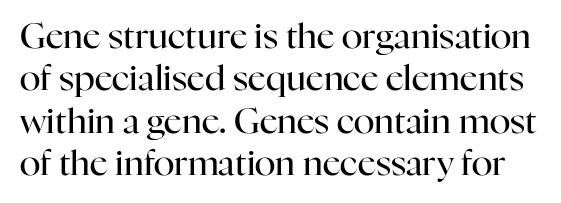
{"serif": "yes", "italic": "no", "bold": "no", "weight": "regular", "width": "normal", "stroke_contrast": "high", "x_height": "medium", "monospaced": "no", "underline": "no", "line_spacing_ratio": 1.21, "letter_spacing": "normal", "letter_spacing_em": 0.0, "glyph_px": 35}
